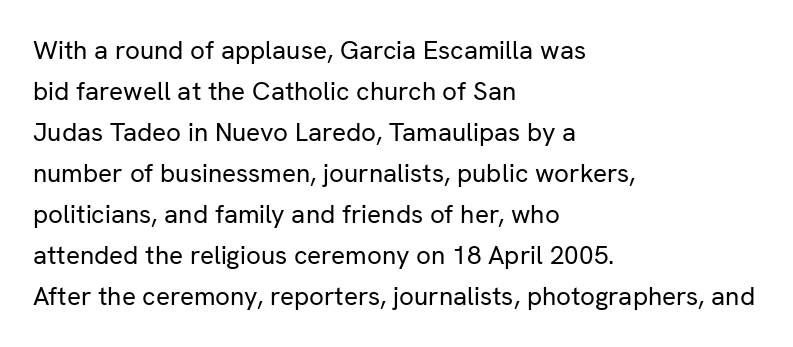
Q: Is the text bold? A: No.
Q: Is the text italic (slanted)? A: No, it is upright.
Q: Is the text underlined? A: No.
Q: How is the paragraph aligned? A: Left-aligned.
Q: Is the spacing between letters normal or unusually wide? A: Normal.
Q: Is the spacing between lines tight, normal or loose? A: Normal.
